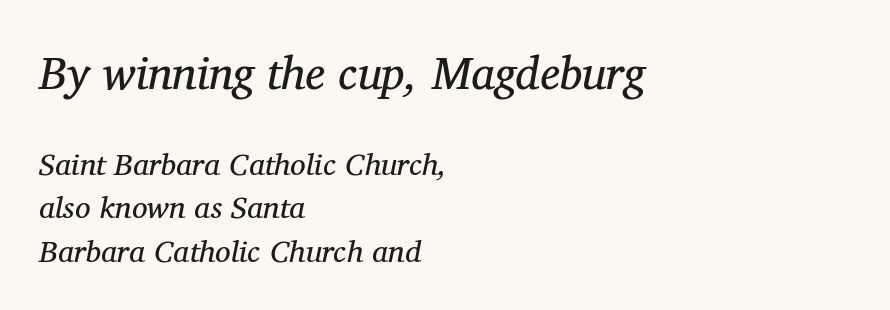
The image shows 46 px regular-weight serif type, italic (leaning right); set left-aligned, normal line spacing (1.41x), normal letter spacing, not underlined; the first (top) block is 1.48x larger; medium stroke contrast and a medium x-height.
